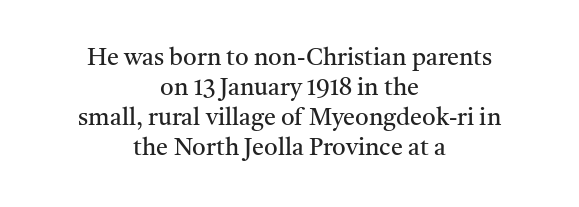
The image shows 24 px text type, upright; set centered, normal line spacing (1.25x), normal letter spacing, not underlined.
